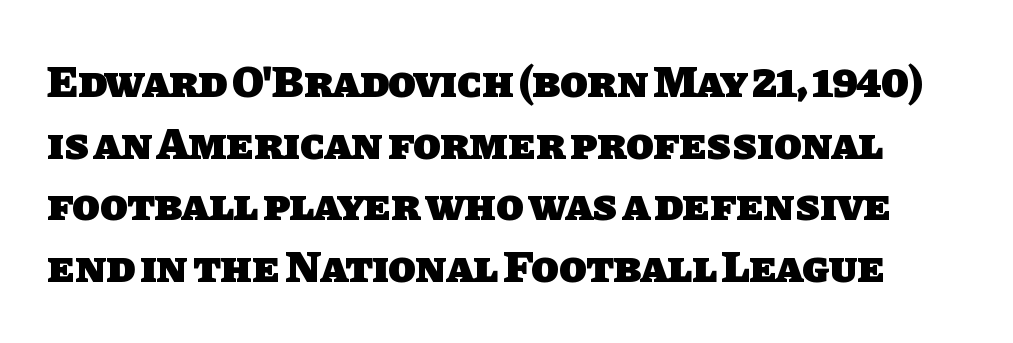
{"serif": "no", "bold": "yes", "weight": "heavy", "width": "normal", "stroke_contrast": "low", "x_height": "large", "monospaced": "no", "underline": "no", "line_spacing": "normal", "line_spacing_ratio": 1.37, "letter_spacing": "normal", "letter_spacing_em": 0.0, "glyph_px": 45}
